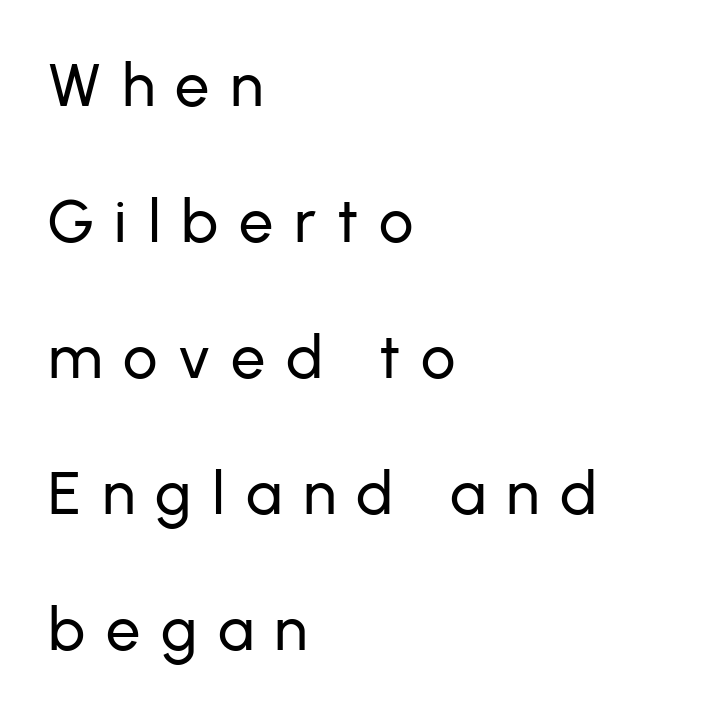
The image shows 61 px sans-serif type, upright; set left-aligned, loose line spacing (2.23x), unusually wide letter spacing (+0.34 em), not underlined; low stroke contrast and a medium x-height.
